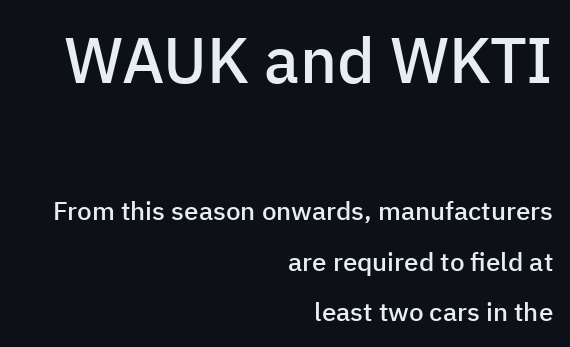
The image shows 64 px semibold sans-serif type, upright; set right-aligned, loose line spacing (1.95x), normal letter spacing, not underlined; the first (top) block is 2.46x larger; low stroke contrast and a medium x-height.
